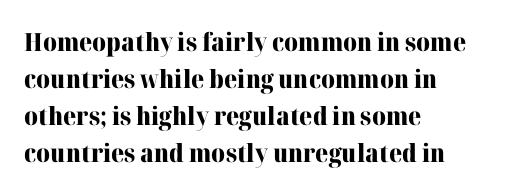
Horizontally, the lines are justified to the leading edge only. These words are printed bold, with thick strokes throughout. These lines sit exactly where default settings would place them. Every character sits straight up, as roman type does. Beneath every word, the page is bare.
